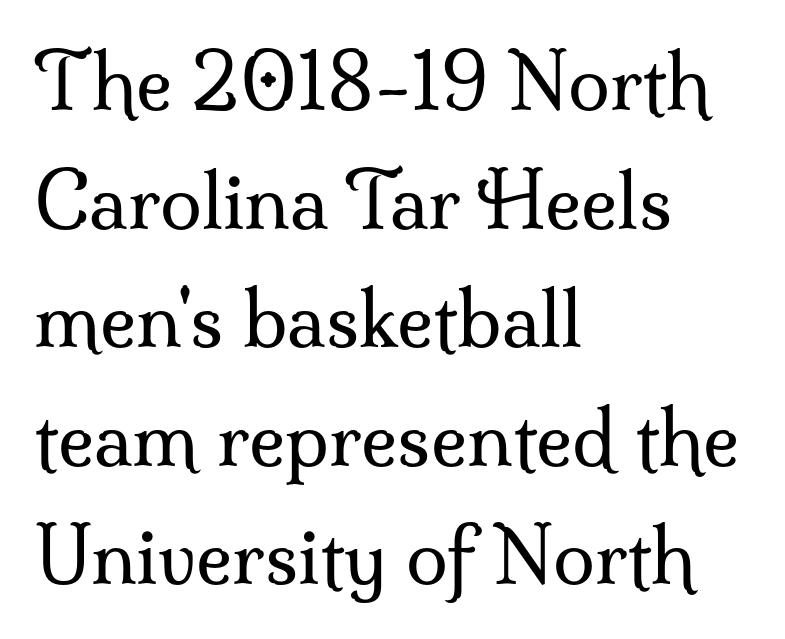
The image shows 76 px regular-weight serif type, upright; set left-aligned, normal line spacing (1.56x), normal letter spacing, not underlined; medium stroke contrast and a small x-height.
